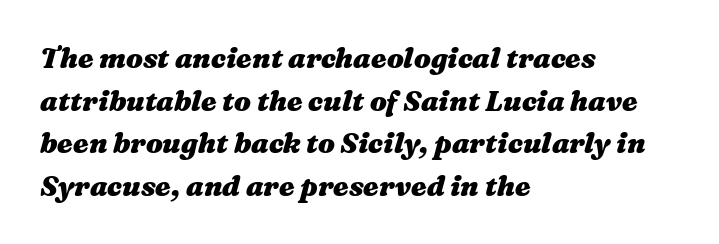
The image shows 28 px heavy, wide type, italic (leaning right); set left-aligned, normal line spacing (1.52x), normal letter spacing, not underlined; medium stroke contrast and a medium x-height.
